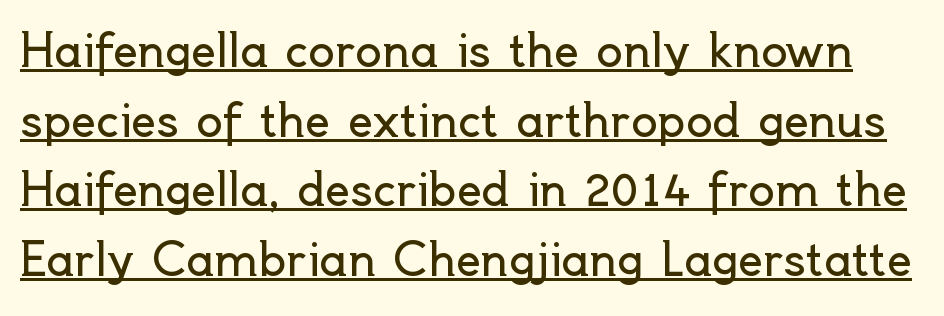
Words appear dense and cohesive because spacing is normal. The typeface chosen for these lines omits serifs. Proportional: the letters do not fall into vertical columns. A continuous stroke trails under the words, as in a hyperlink.
